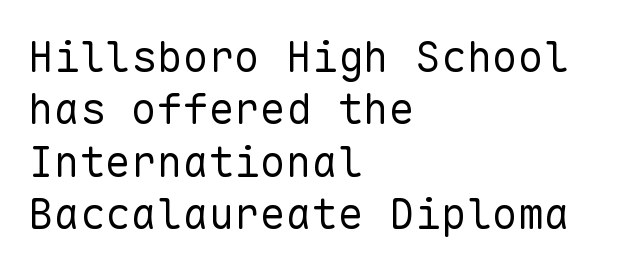
{"serif": "no", "italic": "no", "bold": "no", "weight": "regular", "width": "normal", "stroke_contrast": "low", "x_height": "medium", "monospaced": "yes", "underline": "no", "align": "left", "line_spacing_ratio": 1.22, "letter_spacing": "normal", "letter_spacing_em": 0.0, "glyph_px": 43}
